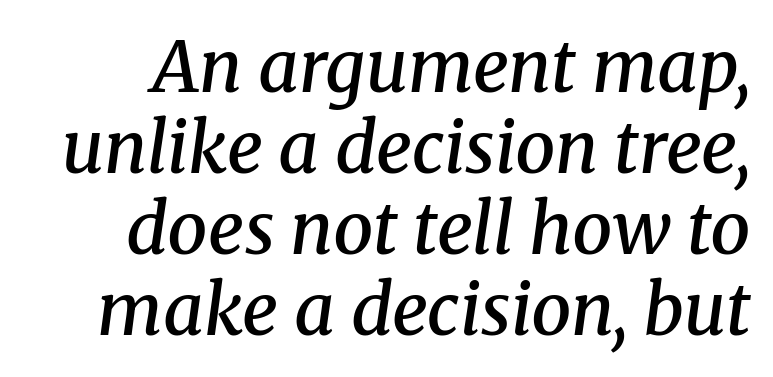
The image shows 71 px semibold serif type, italic (leaning right); set tight line spacing (1.14x), normal letter spacing, not underlined; medium stroke contrast and a medium x-height.
